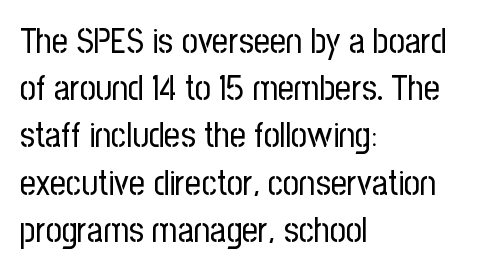
Stroke thickness stays within the range of a standard reading face or lighter. Bare-footed words on every line. A classic flush-left, rag-right setting is used for this passage. Is there any slant? The stems are plumb.
